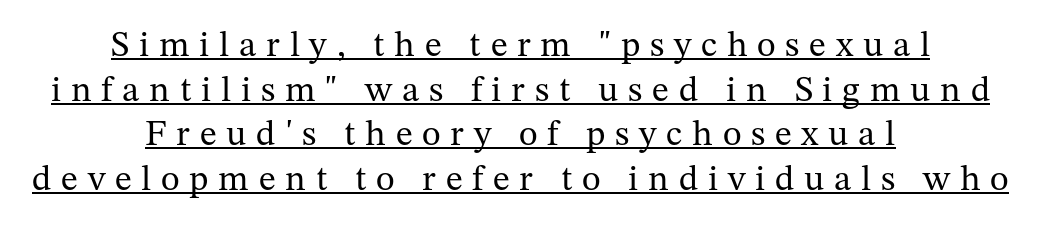
{"serif": "yes", "italic": "no", "bold": "no", "weight": "regular", "width": "normal", "stroke_contrast": "medium", "x_height": "medium", "monospaced": "no", "underline": "yes", "align": "center", "line_spacing_ratio": 1.24, "letter_spacing": "wide", "letter_spacing_em": 0.27, "glyph_px": 36}
